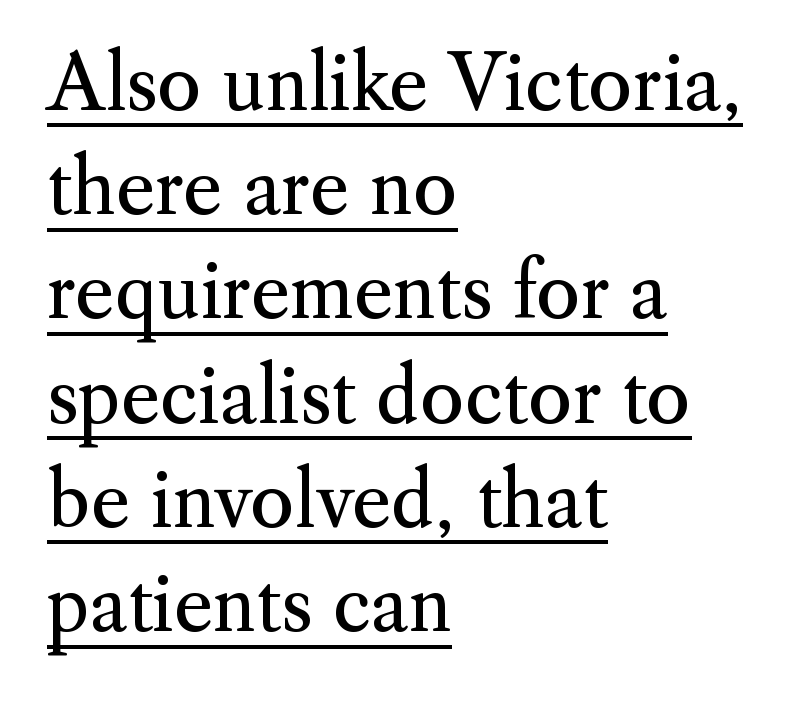
Q: Is the text bold? A: No.
Q: Is the text italic (slanted)? A: No, it is upright.
Q: Is the typeface a serif or a sans-serif typeface? A: Serif.
Q: Is the text underlined? A: Yes.
Q: How is the paragraph aligned? A: Left-aligned.
Q: Is the spacing between letters normal or unusually wide? A: Normal.
Q: Is the spacing between lines tight, normal or loose? A: Normal.
Q: Width (condensed, normal, or wide)? A: Normal.
Q: Stroke contrast? A: Medium.
Q: x-height? A: Small.
Q: Monospaced? A: No.
